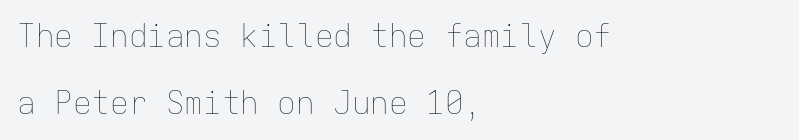
The image shows 31 px thin type, upright, monospaced; set left-aligned, loose line spacing (2.15x), normal letter spacing, not underlined; low stroke contrast and a medium x-height.
